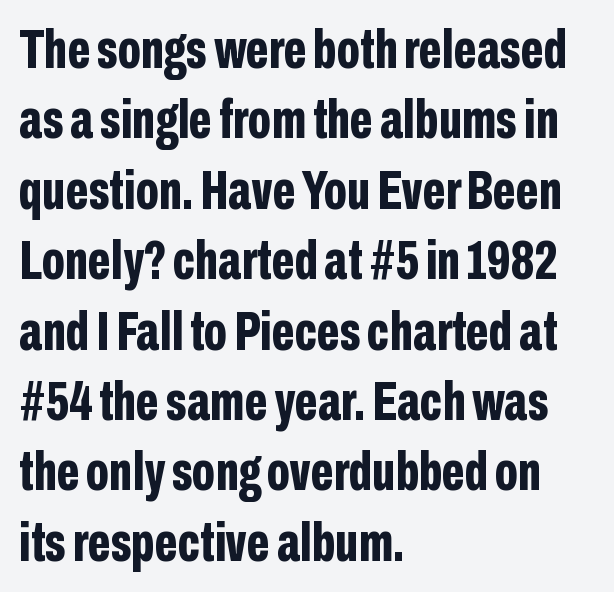
The image shows 55 px bold, condensed sans-serif type, upright; set left-aligned, normal line spacing (1.28x), normal letter spacing, not underlined; low stroke contrast and a medium x-height.
